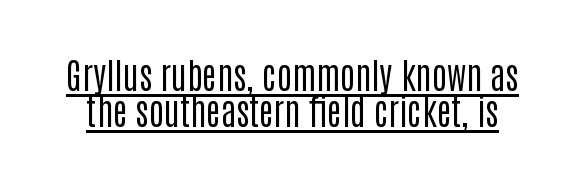
Leading: reduced. Honestly, the underline is the first thing you notice here. These lines are rendered in a variable-pitch font. Designer's note — italics off, roman on.
